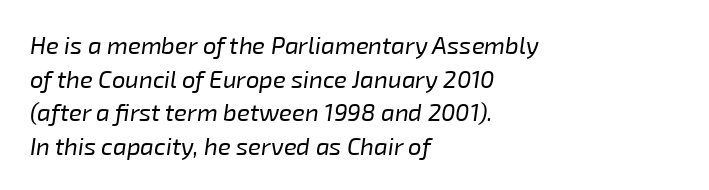
The passage shown leans; its letterforms are oblique. This sample keeps an unexceptional amount of space between lines. Nothing heavy about these letters — not bold at all. Underlining? Definitely not there. Observe the ordinary spacing: letters are neighbours, not strangers. The paragraph has a hard left edge and a soft right edge.
